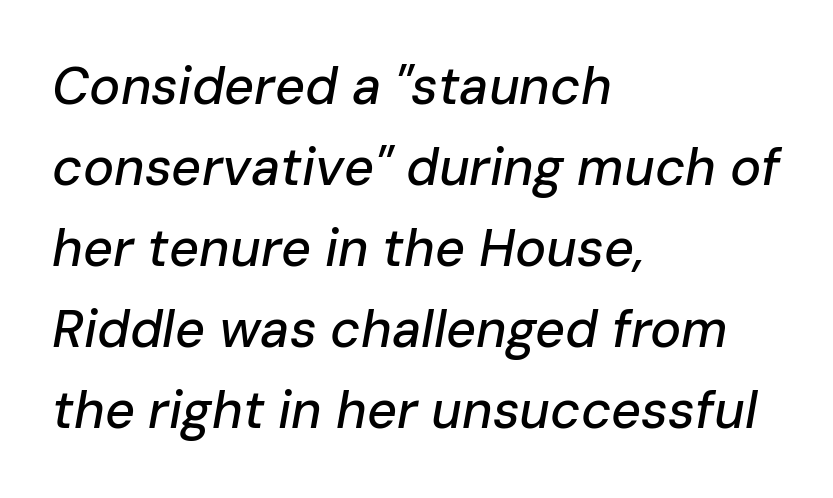
These lines were composed using italics. The rendering uses natural spacing where letterforms have individual widths. Summary of vertical rhythm: regular, with standard interline spacing. The ragged edge is on the right, which tells us the setting is flush left.
